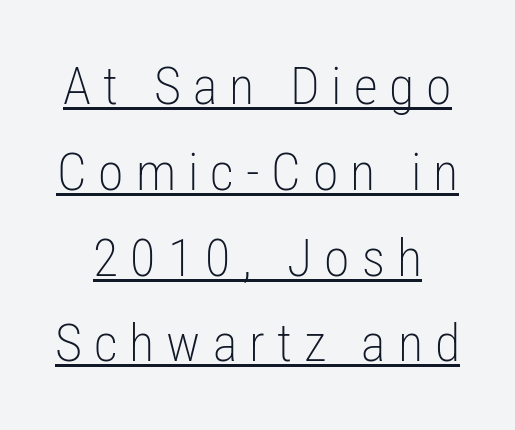
The image shows 52 px light, condensed sans-serif type, upright; set normal line spacing (1.65x), unusually wide letter spacing (+0.23 em), underlined; low stroke contrast and a medium x-height.
